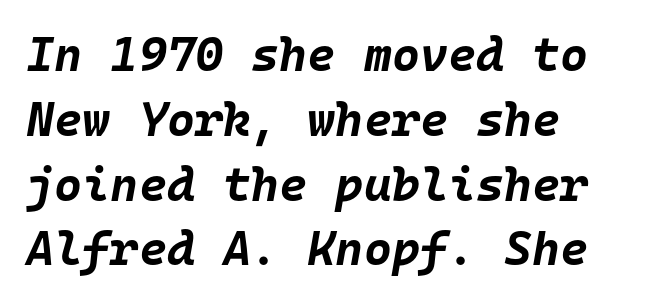
The image shows 48 px bold type, italic (leaning right), monospaced; set left-aligned, normal line spacing (1.35x), normal letter spacing, not underlined; low stroke contrast and a large x-height.
